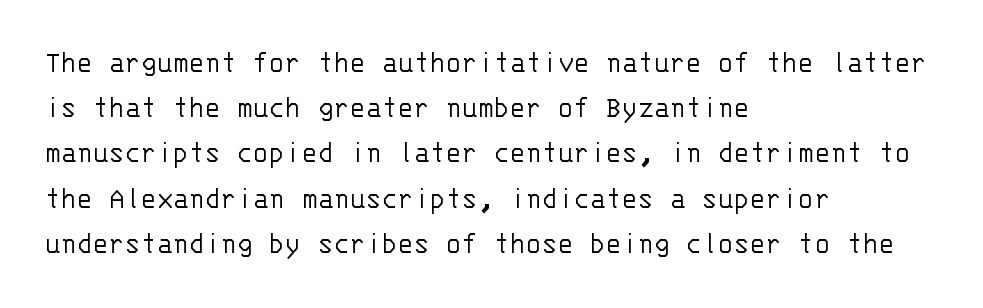
The axis of the letterforms is exactly vertical. The ragged edge is on the right, which tells us the setting is flush left. Each letter's strokes conclude bluntly, with no projecting serifs. The passage shown has conventional tracking throughout. A quiet, ordinary-to-light weight characterises the typeface. Vertically, the passage feels balanced, rows spaced as you'd expect.
